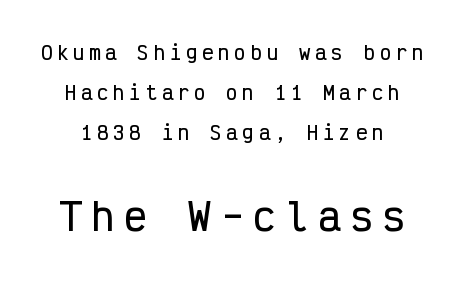
{"serif": "no", "italic": "no", "width": "condensed", "stroke_contrast": "low", "x_height": "medium", "monospaced": "yes", "underline": "no", "line_spacing": "loose", "line_spacing_ratio": 2.1, "letter_spacing": "wide", "letter_spacing_em": 0.25, "larger_block": "second", "size_ratio": 2.0, "glyph_px": 38}
